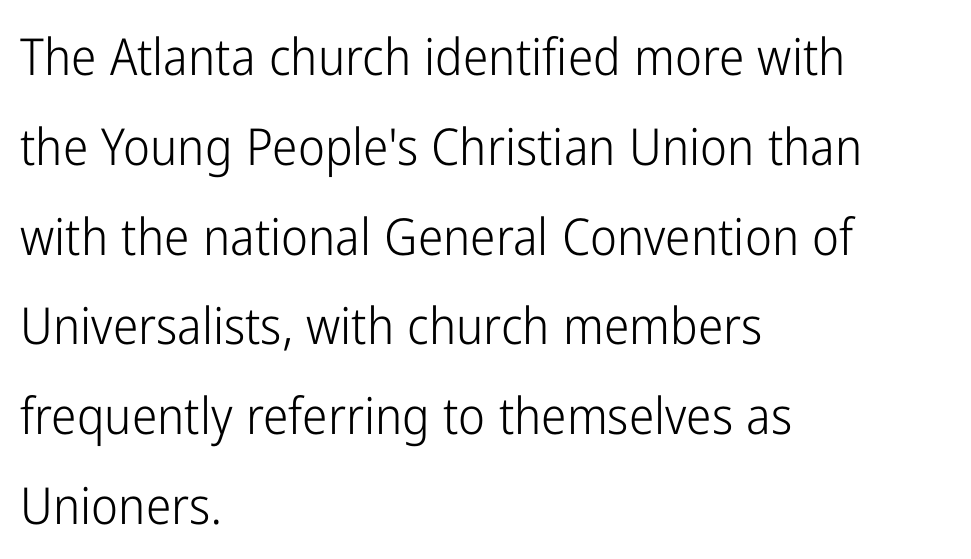
This is not heavy type; no bold has been used. No feet cap the strokes, marking this as sans-serif type. Unlike italic type, these characters show no tilt at all. Honestly, the letter spacing is just normal — you wouldn't notice it.
